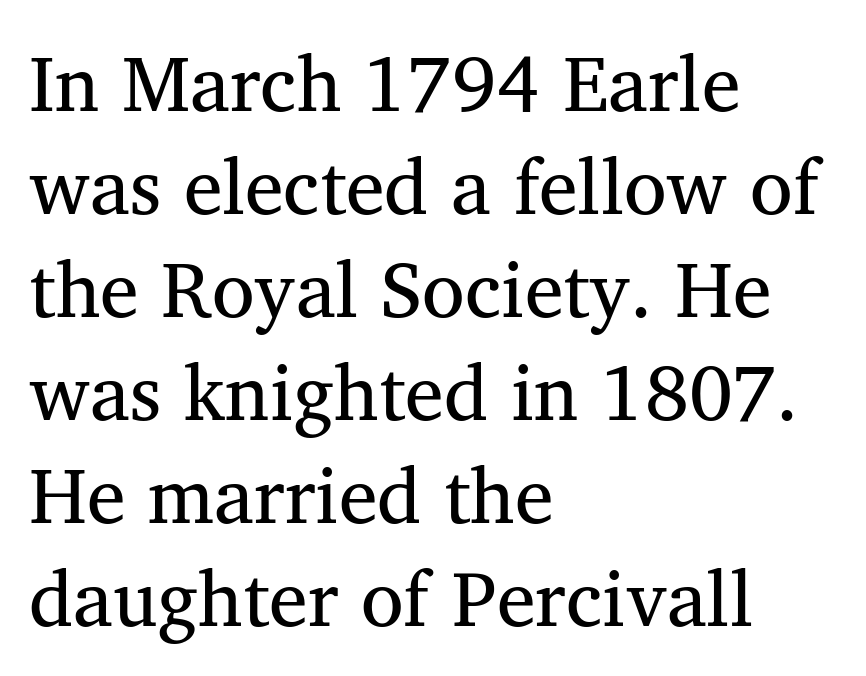
The image shows 78 px regular-weight serif type, upright; set left-aligned, normal line spacing (1.32x), normal letter spacing, not underlined; medium stroke contrast and a medium x-height.
